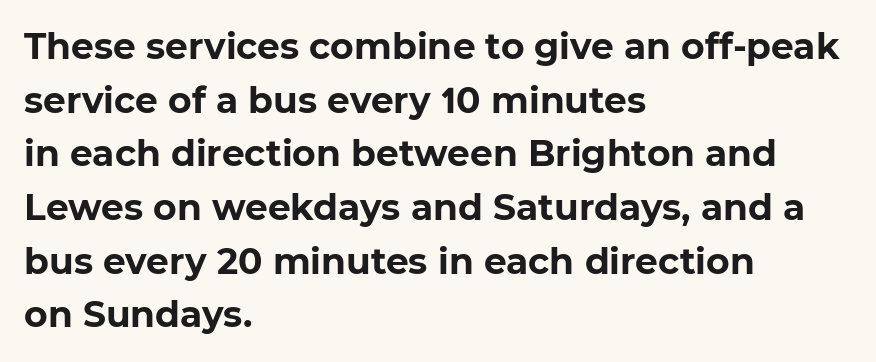
Q: Is the text bold? A: Yes.
Q: Is the typeface a serif or a sans-serif typeface? A: Sans-serif.
Q: Is the text underlined? A: No.
Q: How is the paragraph aligned? A: Left-aligned.
Q: Is the spacing between letters normal or unusually wide? A: Normal.
Q: Is the spacing between lines tight, normal or loose? A: Normal.
Q: Width (condensed, normal, or wide)? A: Normal.
Q: Stroke contrast? A: Low.
Q: x-height? A: Medium.
Q: Monospaced? A: No.
